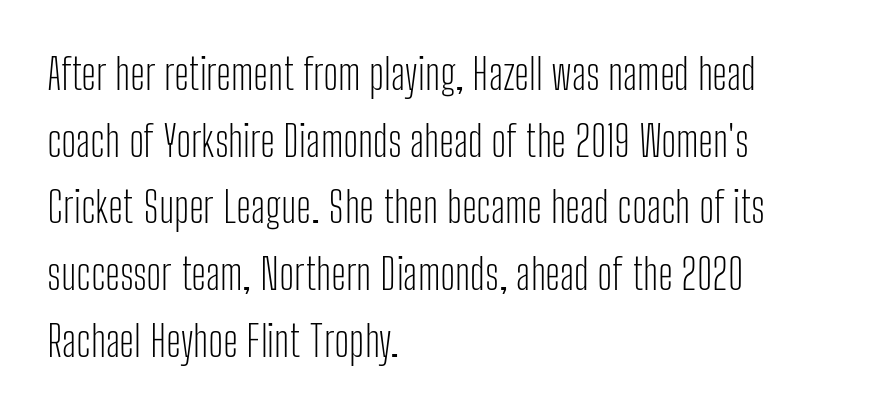
{"serif": "no", "italic": "no", "bold": "no", "weight": "light", "width": "condensed", "stroke_contrast": "low", "x_height": "medium", "monospaced": "no", "underline": "no", "align": "left", "line_spacing": "normal", "line_spacing_ratio": 1.55, "letter_spacing": "normal", "letter_spacing_em": 0.0, "glyph_px": 43}
